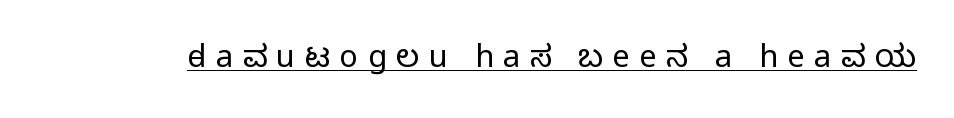
The image shows 31 px light sans-serif type, upright; set unusually wide letter spacing (+0.3 em), underlined; low stroke contrast and a medium x-height.
